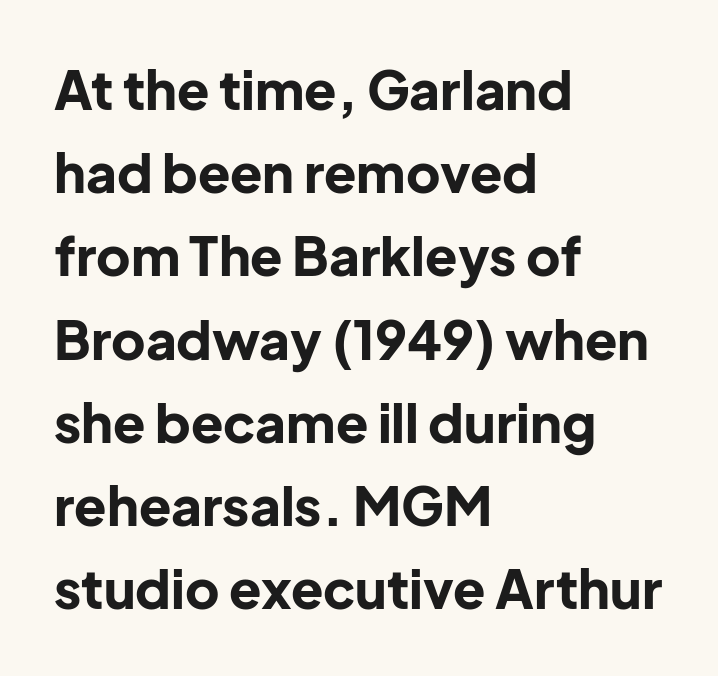
The image shows 53 px bold sans-serif type, upright; set left-aligned, normal line spacing (1.57x), normal letter spacing, not underlined; low stroke contrast and a medium x-height.
